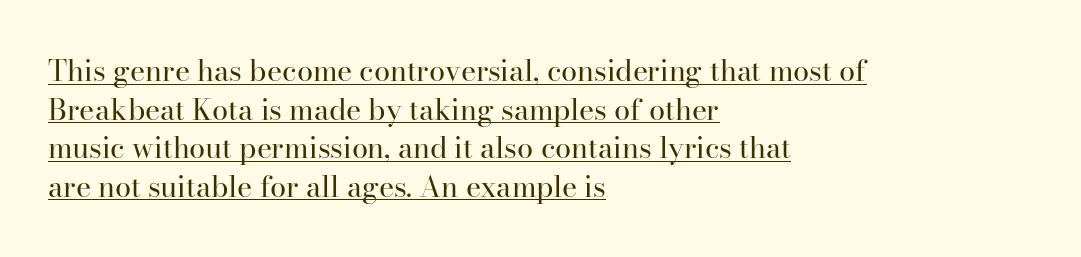
The line-height multiplier appears to be the usual default. One-word summary of the alignment: left. Words appear dense and cohesive because spacing is normal. Weight: in the light-to-regular range. The designer went with a serif here, giving each stem small feet.
